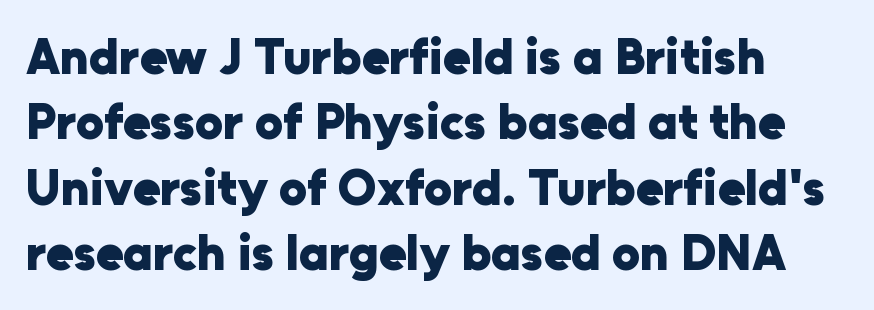
Tall strokes in this sample are plumb rather than angled. A typesetter would label this face a sans. Underline: absent. In terms of letterspacing, this is plain default setting.
